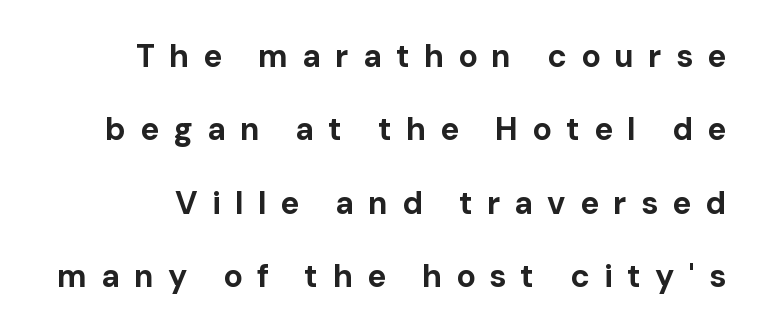
Q: Is the text bold? A: Yes.
Q: Is the text italic (slanted)? A: No, it is upright.
Q: Is the typeface a serif or a sans-serif typeface? A: Sans-serif.
Q: Is the text underlined? A: No.
Q: Is the spacing between letters normal or unusually wide? A: Unusually wide.
Q: Is the spacing between lines tight, normal or loose? A: Loose.
Q: Width (condensed, normal, or wide)? A: Normal.
Q: Stroke contrast? A: Low.
Q: x-height? A: Medium.
Q: Monospaced? A: No.
